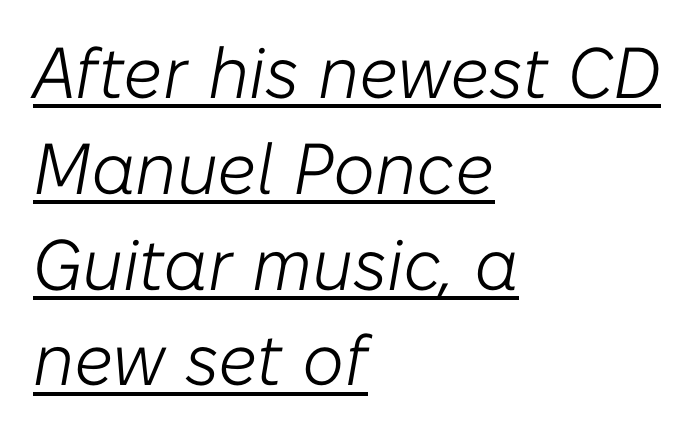
{"italic": "yes", "lean": "right", "slant_degrees": 10, "bold": "no", "weight": "light", "width": "normal", "stroke_contrast": "low", "x_height": "medium", "monospaced": "no", "underline": "yes", "align": "left", "line_spacing": "normal", "line_spacing_ratio": 1.33, "letter_spacing": "normal", "letter_spacing_em": 0.0, "glyph_px": 72}
